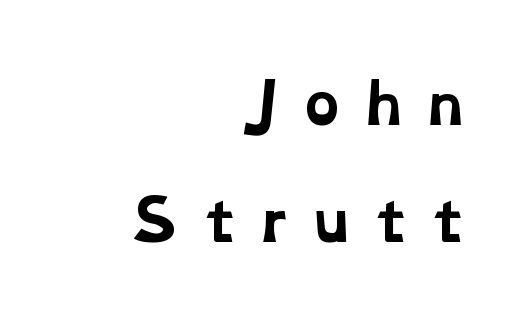
Glance below the letters and you will spot only blank space. Look at the bottom of the vertical strokes: they flare into serifs here. The letters are bold, with thick, heavy strokes. Glyph-to-glyph distance is far greater than everyday printed text.
